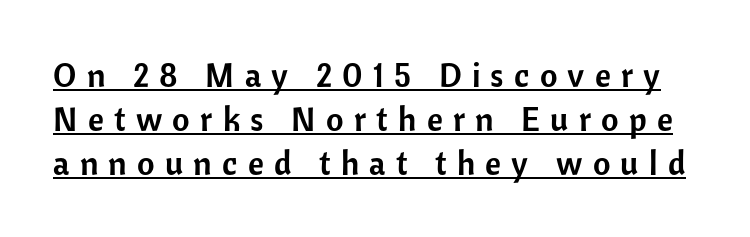
{"serif": "no", "italic": "no", "width": "normal", "stroke_contrast": "low", "x_height": "medium", "monospaced": "no", "underline": "yes", "line_spacing": "normal", "line_spacing_ratio": 1.29, "letter_spacing": "wide", "letter_spacing_em": 0.3, "glyph_px": 34}
